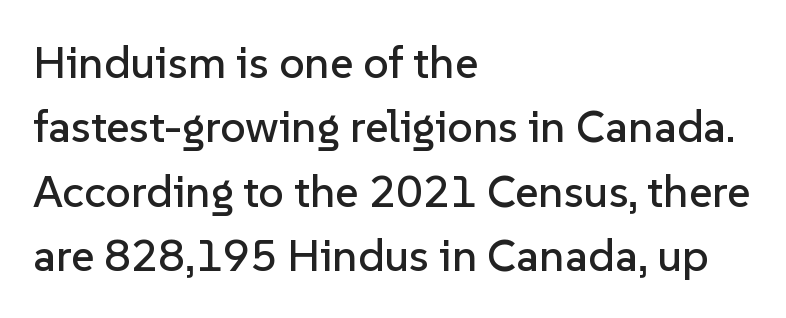
Q: Is the text italic (slanted)? A: No, it is upright.
Q: Is the typeface a serif or a sans-serif typeface? A: Sans-serif.
Q: Is the text underlined? A: No.
Q: How is the paragraph aligned? A: Left-aligned.
Q: Is the spacing between letters normal or unusually wide? A: Normal.
Q: Is the spacing between lines tight, normal or loose? A: Normal.
Q: Width (condensed, normal, or wide)? A: Normal.
Q: Stroke contrast? A: Low.
Q: x-height? A: Medium.
Q: Monospaced? A: No.
